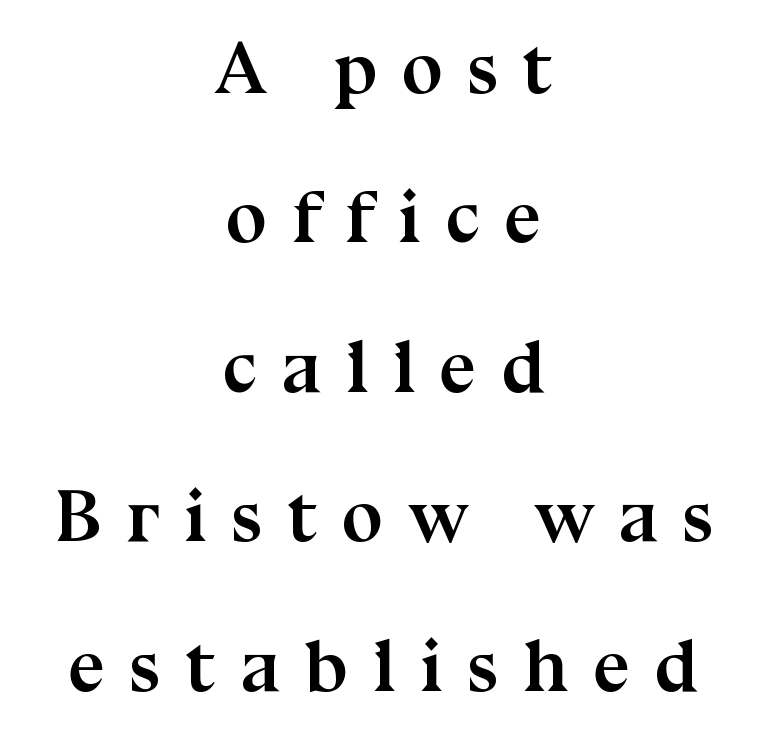
The passage shown is typed in a proportional face where columns would drift. Quick note: underline off. Every character sits straight up, as roman type does. The passage shown is emphatically bold.
